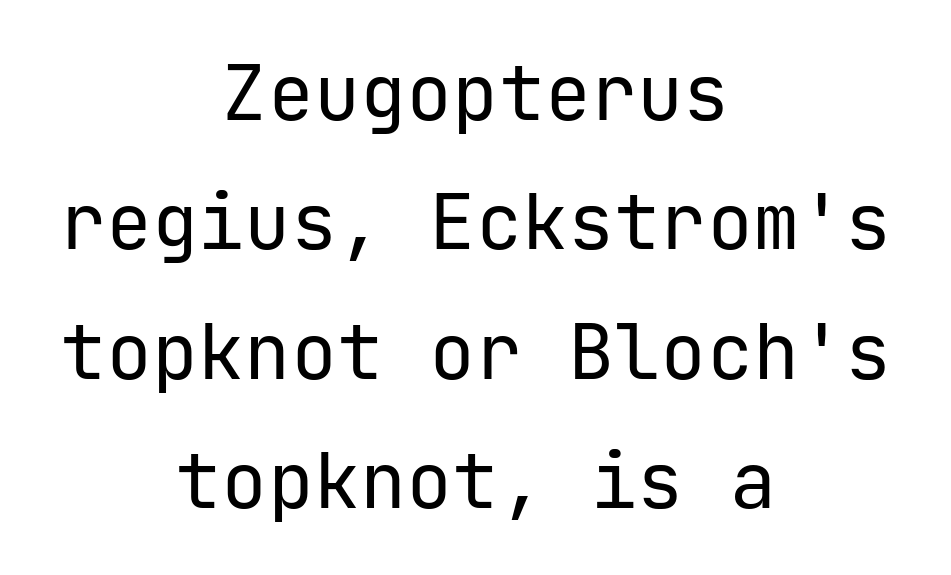
Q: Is the text bold? A: No.
Q: Is the text italic (slanted)? A: No, it is upright.
Q: Is the typeface a serif or a sans-serif typeface? A: Sans-serif.
Q: Is the text underlined? A: No.
Q: How is the paragraph aligned? A: Centered.
Q: Is the spacing between letters normal or unusually wide? A: Normal.
Q: Is the spacing between lines tight, normal or loose? A: Normal.
Q: Width (condensed, normal, or wide)? A: Normal.
Q: Stroke contrast? A: Low.
Q: x-height? A: Medium.
Q: Monospaced? A: Yes.
